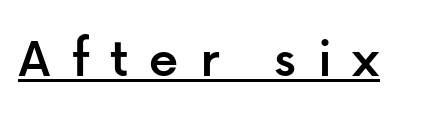
{"serif": "no", "italic": "no", "width": "normal", "stroke_contrast": "low", "x_height": "medium", "monospaced": "no", "underline": "yes", "letter_spacing": "wide", "letter_spacing_em": 0.36, "glyph_px": 58}
